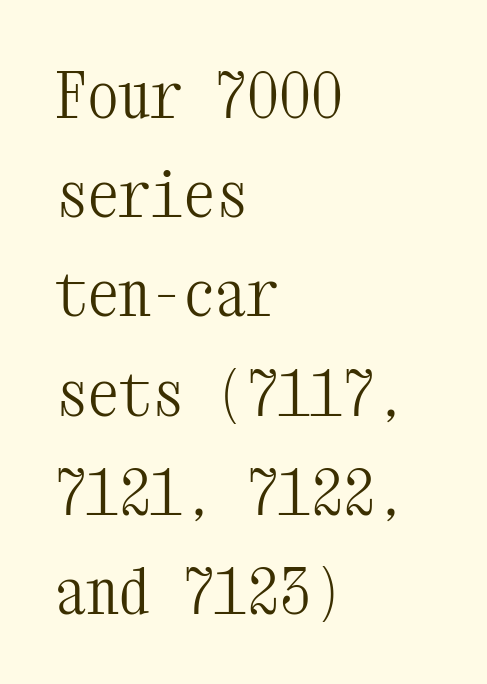
Spacing verdict: monospaced, one width for all characters. Letters have the restrained weight of plain body copy at most. The typography opts for an upright posture over an oblique one. Glance below the letters and you will spot only blank space. I'd call this a serif setting — the letters wear small feet. The rendering uses a moderate line-height, typical for paragraphs.
